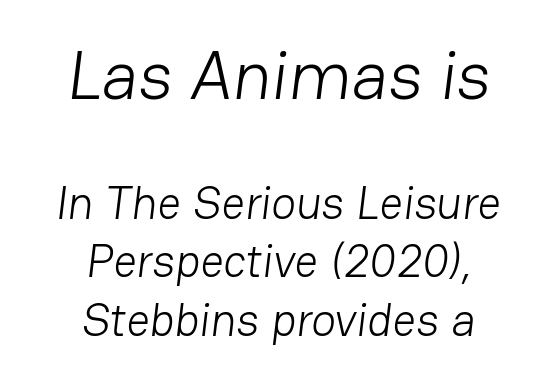
Q: Is the text bold? A: No.
Q: Is the typeface a serif or a sans-serif typeface? A: Sans-serif.
Q: Is the text underlined? A: No.
Q: How is the paragraph aligned? A: Centered.
Q: Is the spacing between letters normal or unusually wide? A: Normal.
Q: Is the spacing between lines tight, normal or loose? A: Normal.
Q: Which block of text is set in a larger size, the first (top) or the second (bottom)? A: The first (top) one.
Q: Width (condensed, normal, or wide)? A: Normal.
Q: Stroke contrast? A: Low.
Q: x-height? A: Medium.
Q: Monospaced? A: No.
